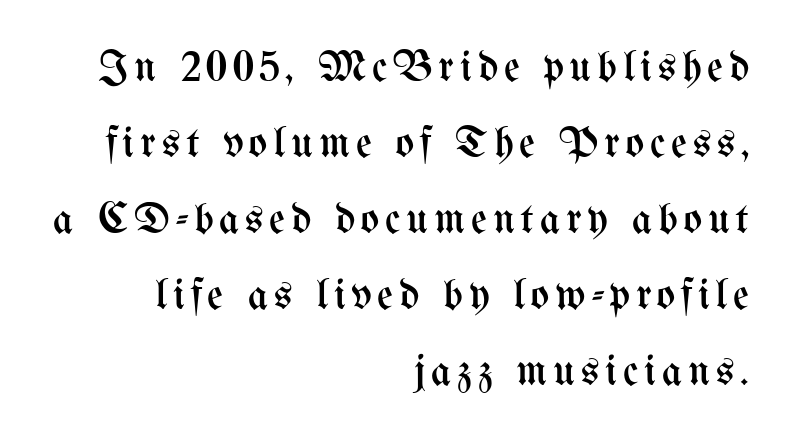
Q: Is the text bold? A: No.
Q: Is the text italic (slanted)? A: No, it is upright.
Q: Is the text underlined? A: No.
Q: How is the paragraph aligned? A: Right-aligned.
Q: Width (condensed, normal, or wide)? A: Condensed.
Q: Stroke contrast? A: Medium.
Q: x-height? A: Medium.
Q: Monospaced? A: No.
